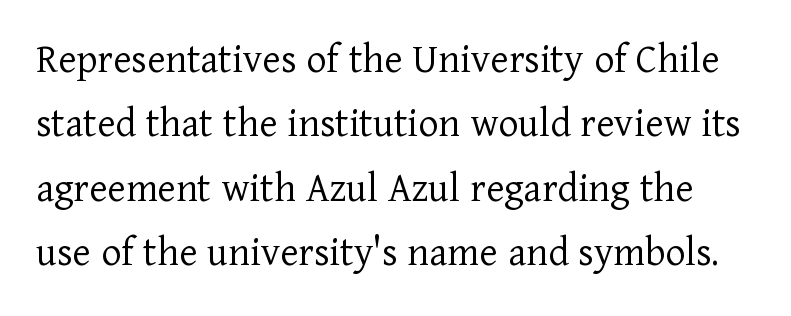
{"serif": "yes", "italic": "no", "bold": "no", "weight": "light", "width": "normal", "stroke_contrast": "low", "x_height": "medium", "monospaced": "no", "underline": "no", "line_spacing": "normal", "line_spacing_ratio": 1.5, "letter_spacing": "normal", "letter_spacing_em": 0.0, "glyph_px": 43}
